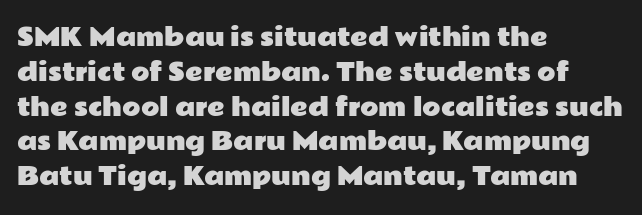
The image shows 24 px text type, upright; set left-aligned, normal line spacing (1.45x), normal letter spacing, not underlined.
